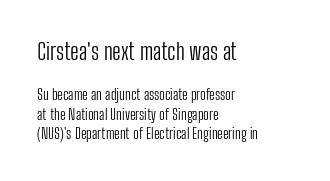
The image shows 23 px text type, upright; set left-aligned, normal line spacing (1.3x), normal letter spacing, not underlined; the first (top) block is 1.53x larger.
